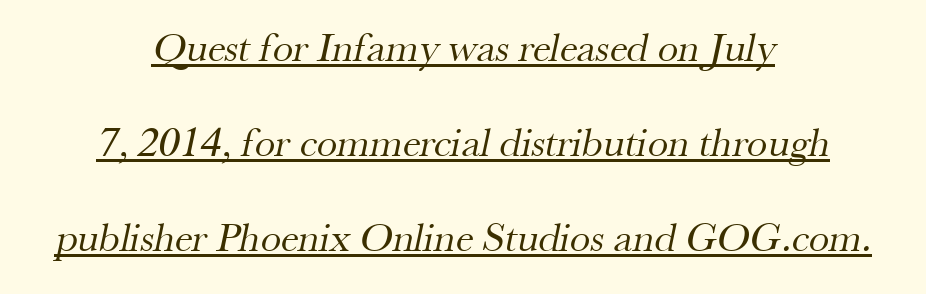
Glance below the letters and you will spot a drawn line. A typesetter would call this leading open, well beyond the default. Character widths vary here, with narrow letters taking less room than wide ones. Caption: multi-line text, centered on the measure. A light-to-regular cut is what we see here. No extra tracking has been applied to these lines.
